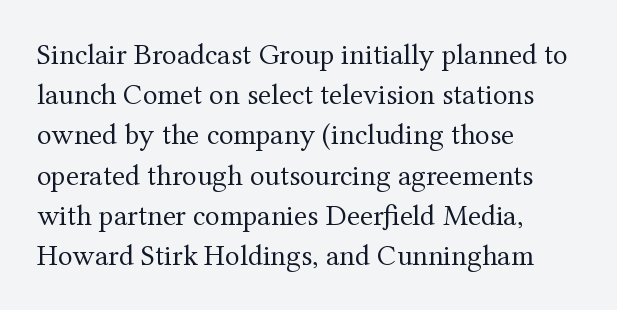
The image shows 30 px regular-weight serif type, upright; set left-aligned, normal line spacing (1.34x), normal letter spacing, not underlined; medium stroke contrast and a medium x-height.
